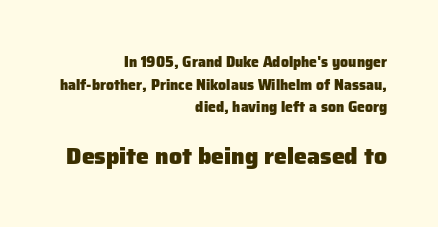
Letter spacing: default. Where is the straight margin? On the right. Summary of vertical rhythm: regular, with standard interline spacing. Notice how thick the strokes are: this is what a full bold looks like. Larger block? The one below; the one above is distinctly smaller.
